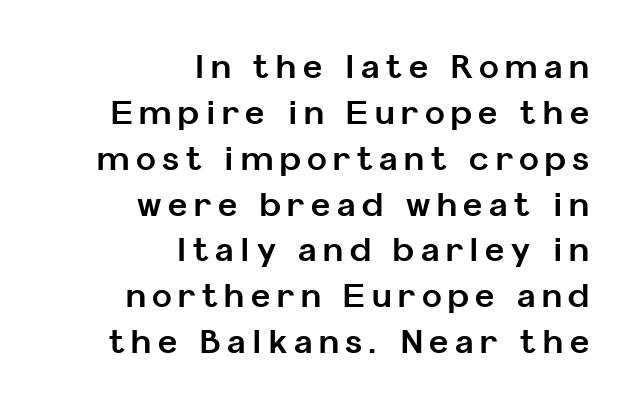
What stands out about the letter spacing? Its width — letters are far apart. The setting favours the right margin, as signatures and pull-quotes sometimes do. Tall strokes in this sample are plumb rather than angled. The vertical gap from one line to the next is medium. Here the designer chose a conventional face with non-uniform glyph widths.
